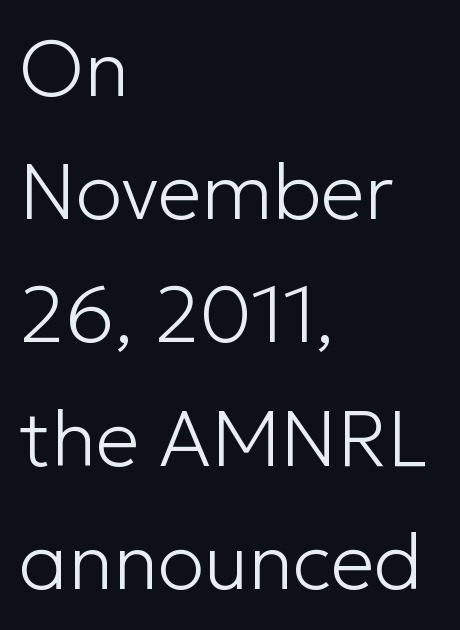
The image shows 78 px light sans-serif type, upright; set left-aligned, normal line spacing (1.58x), normal letter spacing, not underlined; low stroke contrast and a medium x-height.
